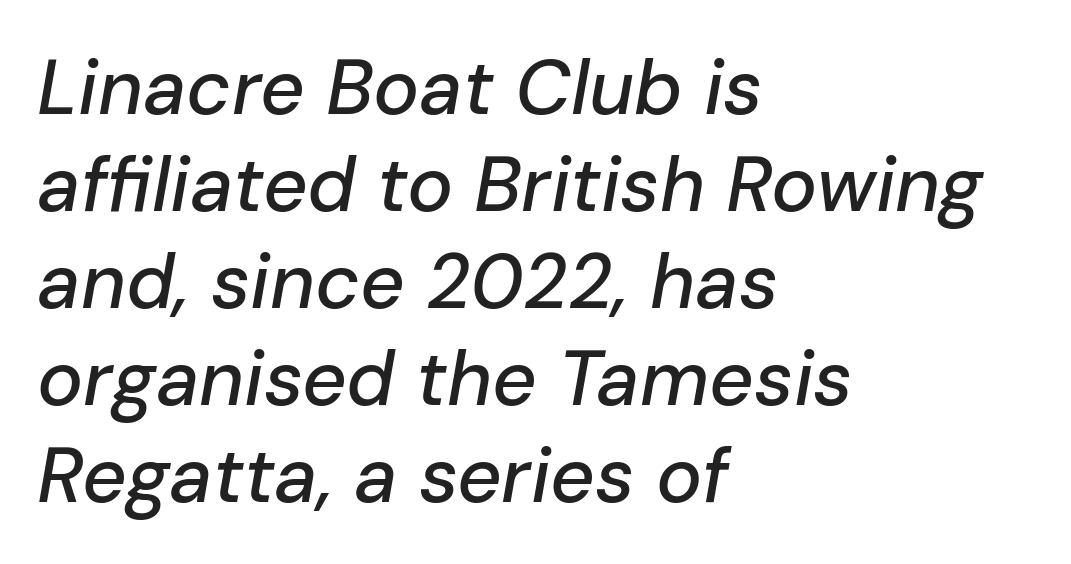
Q: Is the text italic (slanted)? A: Yes, it leans right by about 10 degrees.
Q: Is the text underlined? A: No.
Q: How is the paragraph aligned? A: Left-aligned.
Q: Is the spacing between letters normal or unusually wide? A: Normal.
Q: Is the spacing between lines tight, normal or loose? A: Normal.
Q: Width (condensed, normal, or wide)? A: Normal.
Q: Stroke contrast? A: Low.
Q: x-height? A: Medium.
Q: Monospaced? A: No.
